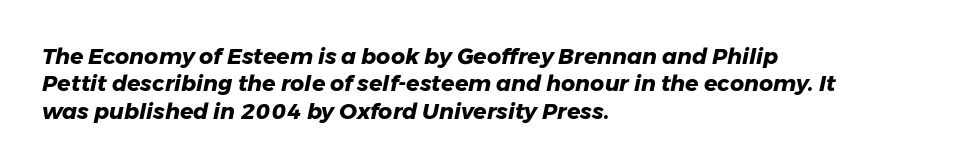
Short note: letters normally spaced. These words are printed bold, with thick strokes throughout. Glance below the letters and you will spot only blank space. Layout note: lines flush left. Characters are canted at an angle relative to the baseline's perpendicular.
